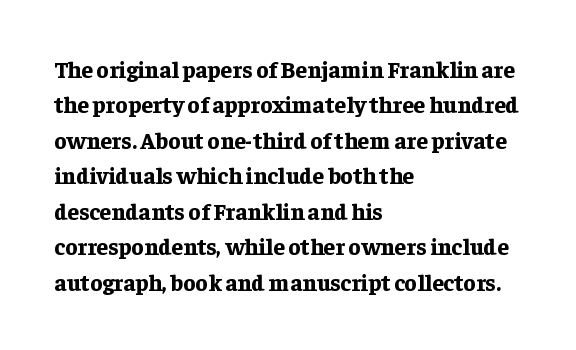
The image shows 23 px bold type, upright; set left-aligned, normal line spacing (1.54x), normal letter spacing, not underlined.
